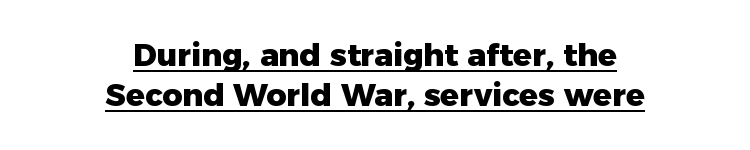
Examine the stroke ends and you'll find no serifs. Students, observe the line beneath the letters — that is underlining. Spacing between characters is what you'd get straight out of the box. This rendering uses center alignment, leaving both contours irregular but symmetric. Spacing verdict: proportional, widths tailored to each character. Interline gaps are of average width in this sample.
